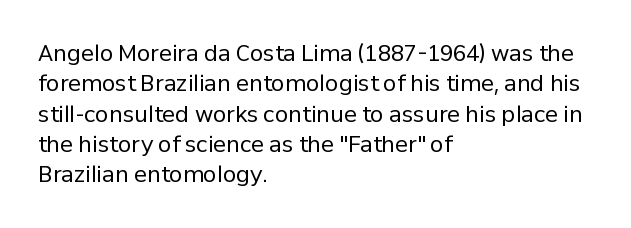
The image shows 22 px text type, upright; set left-aligned, normal line spacing (1.38x), normal letter spacing, not underlined.
